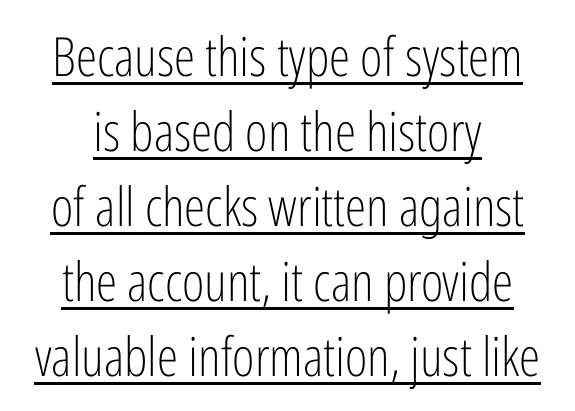
Q: Is the text bold? A: No.
Q: Is the text italic (slanted)? A: No, it is upright.
Q: Is the typeface a serif or a sans-serif typeface? A: Sans-serif.
Q: Is the text underlined? A: Yes.
Q: How is the paragraph aligned? A: Centered.
Q: Is the spacing between letters normal or unusually wide? A: Normal.
Q: Is the spacing between lines tight, normal or loose? A: Normal.
Q: Width (condensed, normal, or wide)? A: Condensed.
Q: Stroke contrast? A: Low.
Q: x-height? A: Medium.
Q: Monospaced? A: No.
